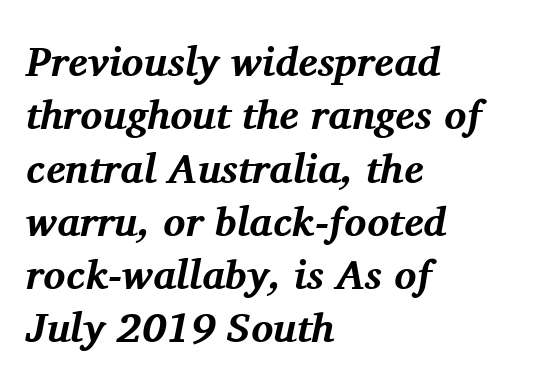
{"serif": "yes", "italic": "yes", "lean": "right", "slant_degrees": 11, "bold": "yes", "weight": "bold", "width": "normal", "stroke_contrast": "medium", "x_height": "medium", "monospaced": "no", "underline": "no", "align": "left", "line_spacing": "normal", "line_spacing_ratio": 1.3, "letter_spacing": "normal", "letter_spacing_em": 0.0, "glyph_px": 41}
